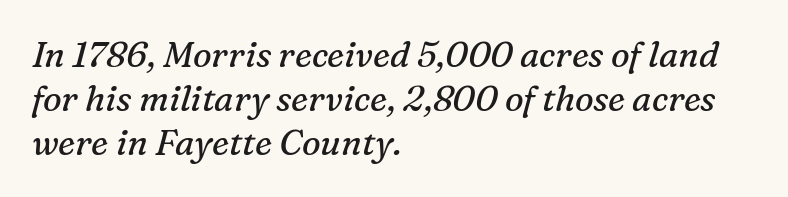
{"serif": "yes", "italic": "yes", "lean": "right", "slant_degrees": 16, "bold": "no", "weight": "regular", "width": "normal", "stroke_contrast": "medium", "x_height": "medium", "monospaced": "no", "underline": "no", "align": "left", "line_spacing": "normal", "line_spacing_ratio": 1.26, "letter_spacing": "normal", "letter_spacing_em": 0.0, "glyph_px": 35}
